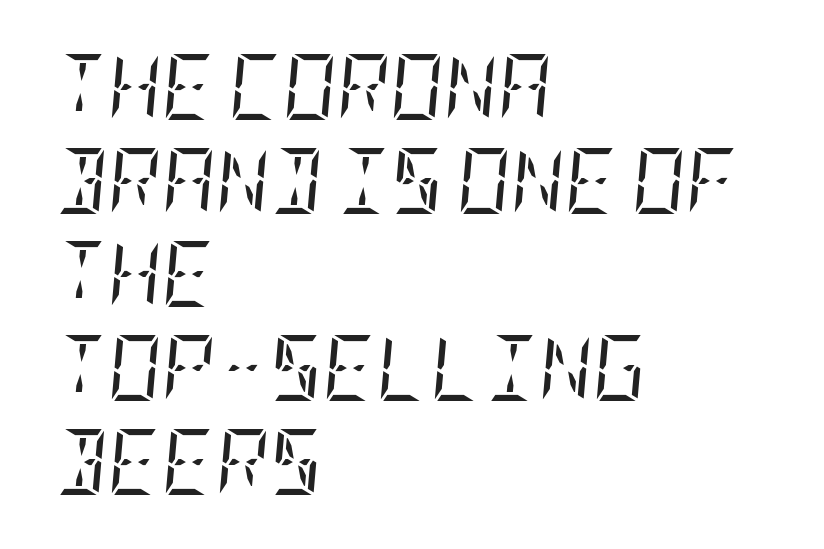
The image shows 66 px regular-weight, condensed serif type, italic (leaning right); set left-aligned, normal line spacing (1.42x), normal letter spacing, not underlined; low stroke contrast and a large x-height.
